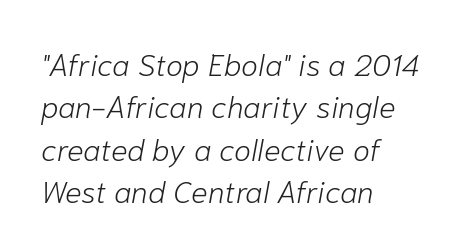
Each stroke keeps to a modest, everyday thickness or less. The passage shown is typed in a proportional face where columns would drift. The setting favours the left margin, as ordinary paragraphs usually do. If you measured baseline to baseline, you'd find a middling distance.
